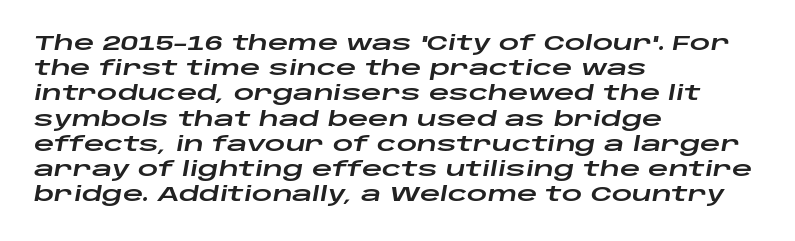
Where is the straight margin? On the left. Posture: slanted. These lines sit exactly where default settings would place them. Unmarked baselines from the first word to the last. Letter spacing: default.
